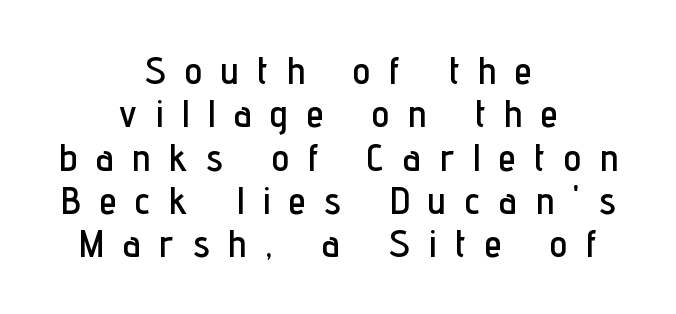
Compared with typical paragraphs, the rows here are closer together. Letter spacing: wide. The area under the type is left untouched. The specimen reads as upright at a glance. Grotesque or geometric, the face here clearly has no serifs. Is this a fixed-width face? No — the glyphs have proportional, varying widths.
